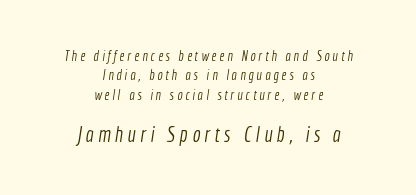
Q: Is the text bold? A: No.
Q: Is the text underlined? A: No.
Q: How is the paragraph aligned? A: Centered.
Q: Is the spacing between letters normal or unusually wide? A: Unusually wide.
Q: Is the spacing between lines tight, normal or loose? A: Normal.
Q: Which block of text is set in a larger size, the first (top) or the second (bottom)? A: The second (bottom) one.
